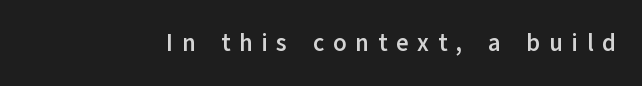
{"italic": "no", "bold": "yes", "underline": "no", "letter_spacing": "wide", "letter_spacing_em": 0.37, "glyph_px": 24}
